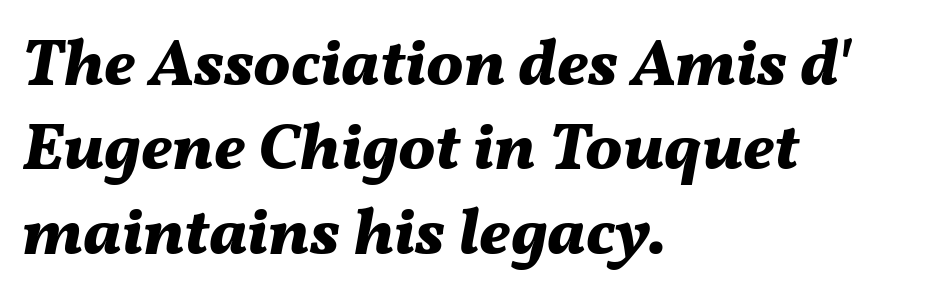
Q: Is the text bold? A: Yes.
Q: Is the text italic (slanted)? A: Yes, it leans right by about 11 degrees.
Q: Is the text underlined? A: No.
Q: How is the paragraph aligned? A: Left-aligned.
Q: Is the spacing between letters normal or unusually wide? A: Normal.
Q: Is the spacing between lines tight, normal or loose? A: Normal.
Q: Width (condensed, normal, or wide)? A: Normal.
Q: Stroke contrast? A: Medium.
Q: x-height? A: Medium.
Q: Monospaced? A: No.
